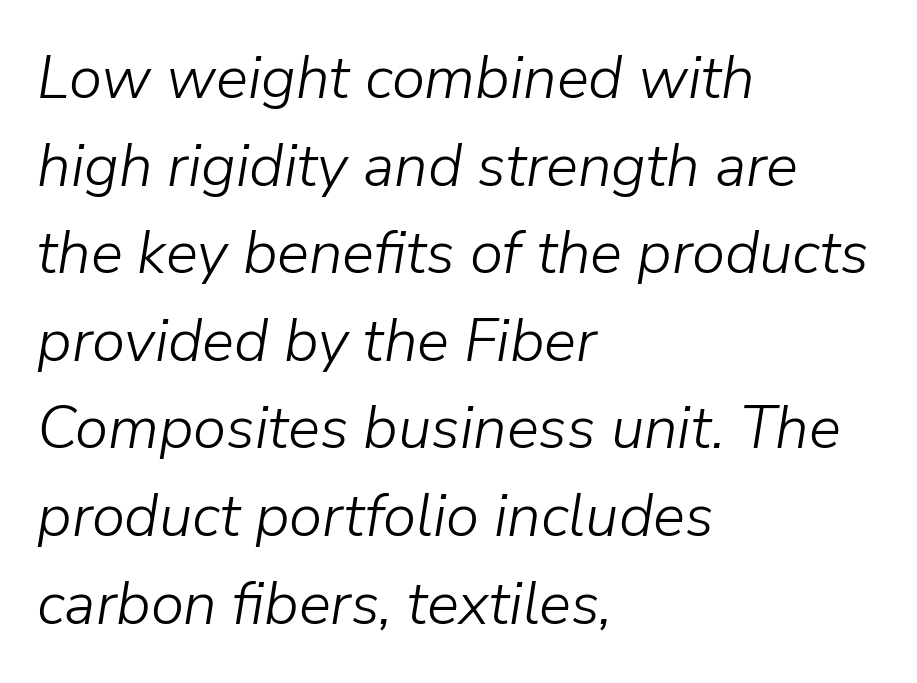
The image shows 60 px light type, italic (leaning right); set left-aligned, normal line spacing (1.46x), normal letter spacing, not underlined; low stroke contrast and a medium x-height.
